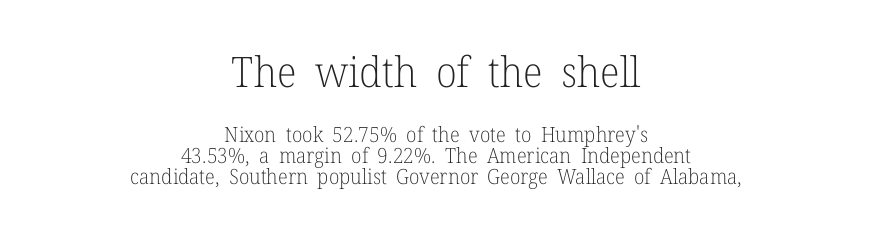
The image shows 42 px light serif type, upright; set centered, tight line spacing (1.0x), normal letter spacing, not underlined; the first (top) block is 2.0x larger; low stroke contrast and a medium x-height.
